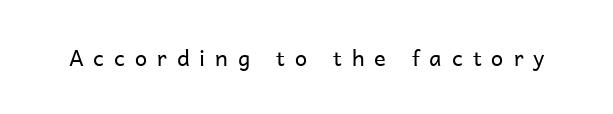
The image shows 22 px text type, upright; set unusually wide letter spacing (+0.45 em), not underlined.
